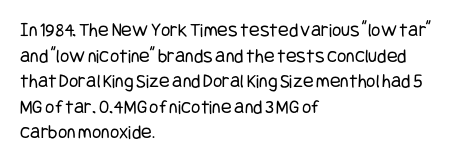
{"italic": "no", "bold": "no", "underline": "no", "align": "left", "line_spacing": "normal", "line_spacing_ratio": 1.28, "letter_spacing": "normal", "letter_spacing_em": 0.0, "glyph_px": 20}
